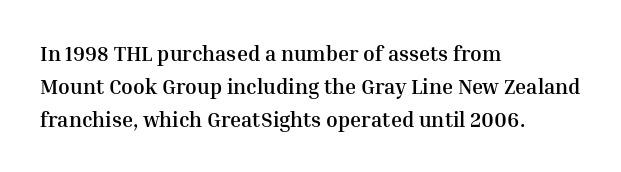
Q: Is the text bold? A: Yes.
Q: Is the text italic (slanted)? A: No, it is upright.
Q: Is the text underlined? A: No.
Q: How is the paragraph aligned? A: Left-aligned.
Q: Is the spacing between letters normal or unusually wide? A: Normal.
Q: Is the spacing between lines tight, normal or loose? A: Normal.
